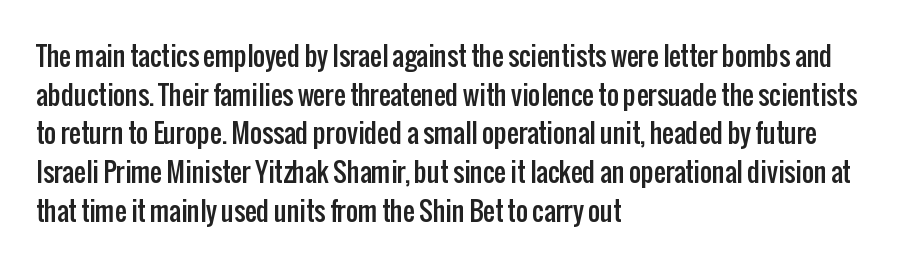
If you measured baseline to baseline, you'd find a middling distance. The line texture is even and compact thanks to regular tracking. Descender tails drop into unmarked territory. Posture: upright roman. Horizontally, the lines are justified to the leading edge only.
